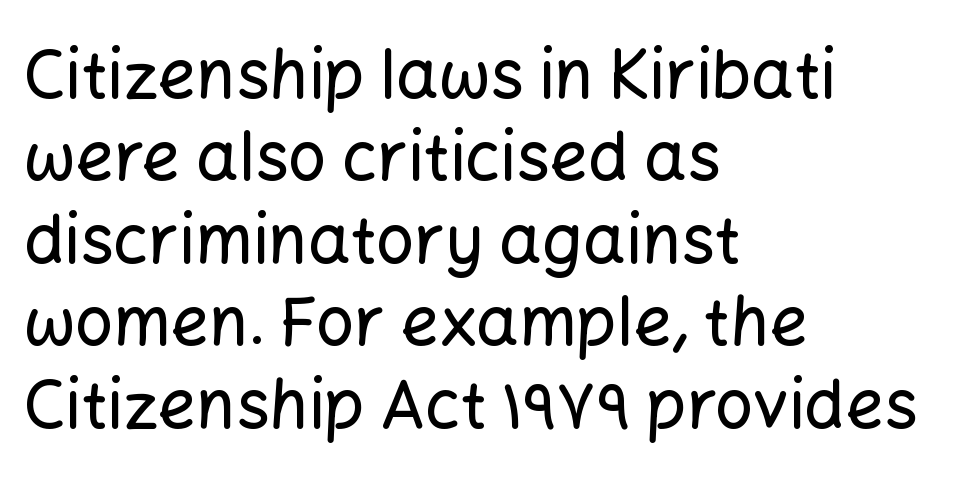
Q: Is the text italic (slanted)? A: No, it is upright.
Q: Is the typeface a serif or a sans-serif typeface? A: Sans-serif.
Q: Is the text underlined? A: No.
Q: How is the paragraph aligned? A: Left-aligned.
Q: Is the spacing between letters normal or unusually wide? A: Normal.
Q: Width (condensed, normal, or wide)? A: Normal.
Q: Stroke contrast? A: Low.
Q: x-height? A: Medium.
Q: Monospaced? A: No.
